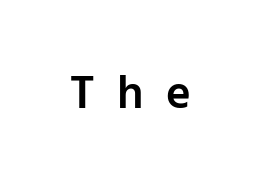
Q: Is the text bold? A: Semi-bold.
Q: Is the text italic (slanted)? A: No, it is upright.
Q: Is the typeface a serif or a sans-serif typeface? A: Sans-serif.
Q: Is the text underlined? A: No.
Q: Is the spacing between letters normal or unusually wide? A: Unusually wide.
Q: Width (condensed, normal, or wide)? A: Normal.
Q: Stroke contrast? A: Low.
Q: x-height? A: Medium.
Q: Monospaced? A: No.
